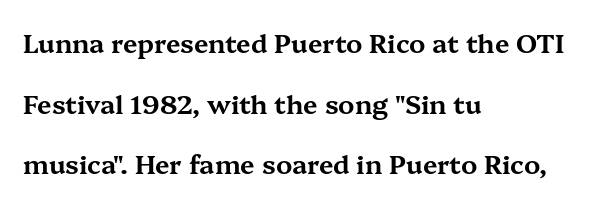
Q: Is the text italic (slanted)? A: No, it is upright.
Q: Is the text underlined? A: No.
Q: How is the paragraph aligned? A: Left-aligned.
Q: Is the spacing between letters normal or unusually wide? A: Normal.
Q: Is the spacing between lines tight, normal or loose? A: Loose.
